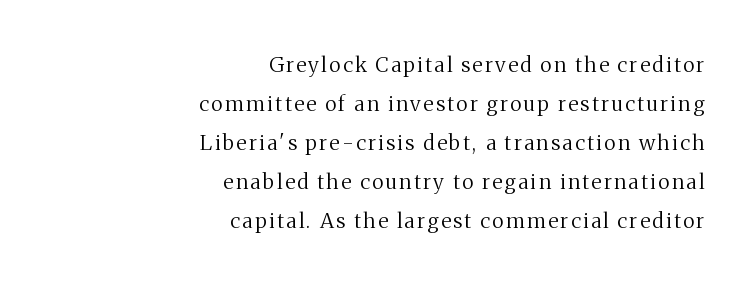
The image shows 21 px text type, upright; set right-aligned, line spacing 1.86x, not underlined.
